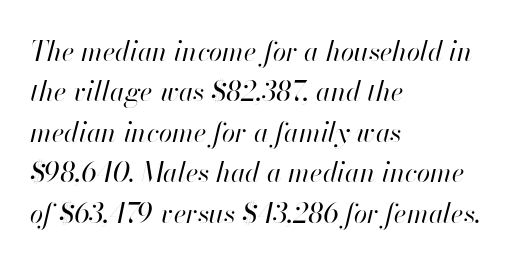
Q: Is the text bold? A: No.
Q: Is the text italic (slanted)? A: Yes, it leans right by about 13 degrees.
Q: Is the text underlined? A: No.
Q: How is the paragraph aligned? A: Left-aligned.
Q: Is the spacing between letters normal or unusually wide? A: Normal.
Q: Is the spacing between lines tight, normal or loose? A: Normal.
